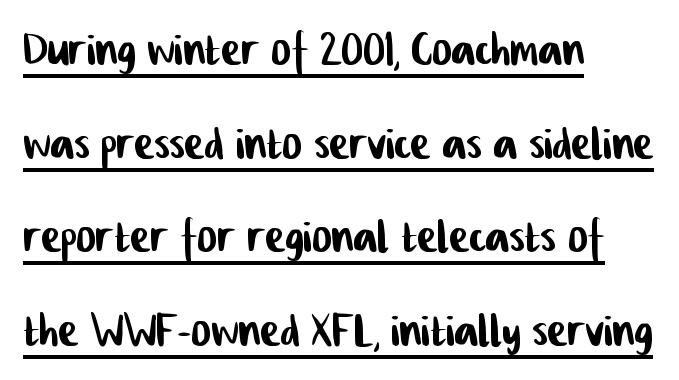
The image shows 60 px condensed sans-serif type; set left-aligned, normal line spacing (1.56x), normal letter spacing, underlined; low stroke contrast and a medium x-height.
